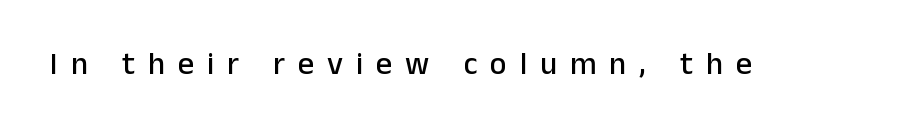
There is plenty of visible air inserted between adjacent glyphs. You could not count columns in this text — the font is proportionally spaced. Unlike italic type, these characters show no tilt at all. The designer went with a sans here, leaving each stem footless. This rendering features lettering with no underline.
